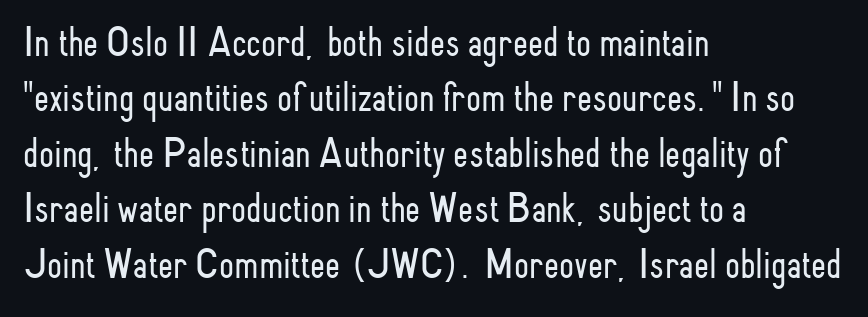
Q: Is the text bold? A: No.
Q: Is the text italic (slanted)? A: No, it is upright.
Q: Is the typeface a serif or a sans-serif typeface? A: Sans-serif.
Q: Is the text underlined? A: No.
Q: How is the paragraph aligned? A: Left-aligned.
Q: Is the spacing between letters normal or unusually wide? A: Normal.
Q: Is the spacing between lines tight, normal or loose? A: Normal.
Q: Width (condensed, normal, or wide)? A: Condensed.
Q: Stroke contrast? A: Low.
Q: x-height? A: Small.
Q: Monospaced? A: No.
